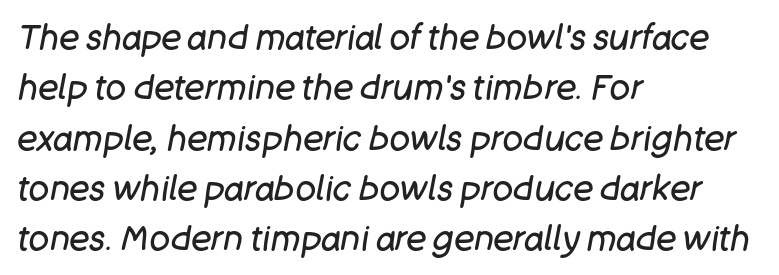
The image shows 34 px regular-weight type, italic (leaning right); set left-aligned, normal line spacing (1.48x), normal letter spacing, not underlined; low stroke contrast and a large x-height.
